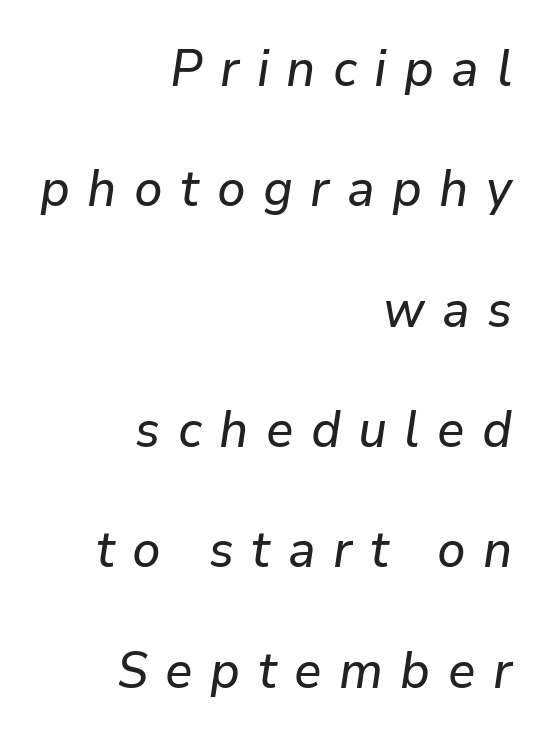
The rendering applies a slant to the glyphs. Alignment: flush right. Looks like regular typesetting: each glyph gets only the width it needs. Successive baselines arrive slowly, with a big drop between each.
